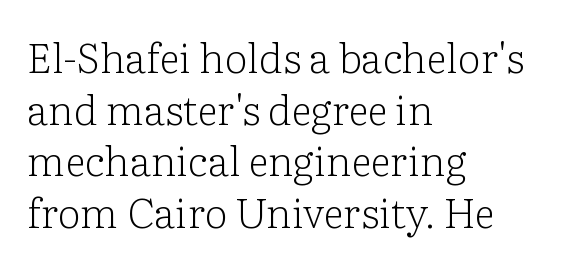
Q: Is the text bold? A: No.
Q: Is the text italic (slanted)? A: No, it is upright.
Q: Is the typeface a serif or a sans-serif typeface? A: Serif.
Q: Is the text underlined? A: No.
Q: How is the paragraph aligned? A: Left-aligned.
Q: Is the spacing between letters normal or unusually wide? A: Normal.
Q: Is the spacing between lines tight, normal or loose? A: Normal.
Q: Width (condensed, normal, or wide)? A: Normal.
Q: Stroke contrast? A: Low.
Q: x-height? A: Medium.
Q: Monospaced? A: No.
